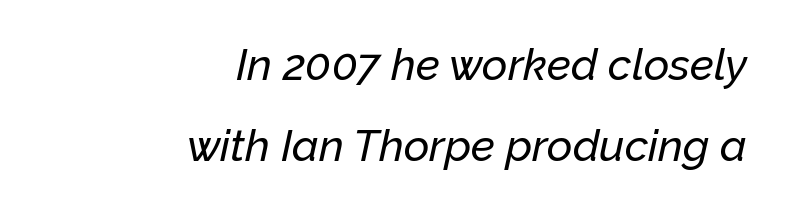
Letters rest on an invisible, unmarked baseline. Default kerning and tracking; the words read as compact shapes. Varying glyph widths throughout — classic text-font behaviour. A flush-right, rag-left setting is used for this passage. It's the slanting kind of type.
